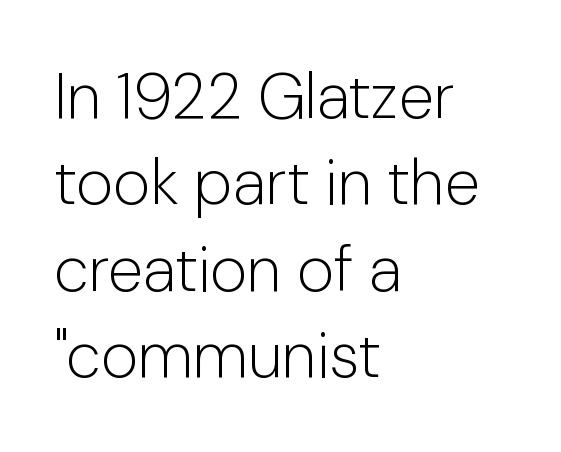
The image shows 64 px light sans-serif type, upright; set left-aligned, normal line spacing (1.35x), normal letter spacing, not underlined; low stroke contrast and a medium x-height.
